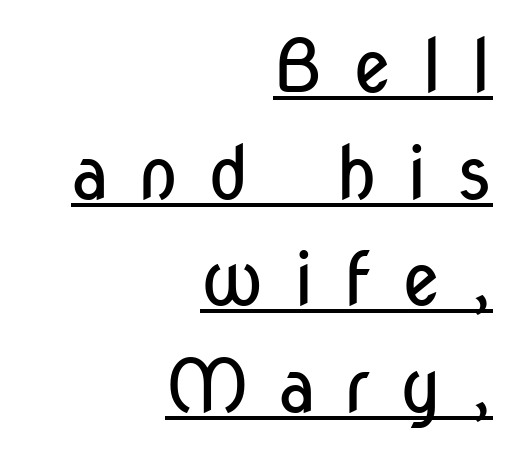
{"serif": "no", "italic": "no", "bold": "no", "weight": "regular", "width": "condensed", "stroke_contrast": "low", "x_height": "medium", "monospaced": "no", "underline": "yes", "align": "right", "line_spacing": "normal", "line_spacing_ratio": 1.44, "letter_spacing": "wide", "letter_spacing_em": 0.38, "glyph_px": 74}
